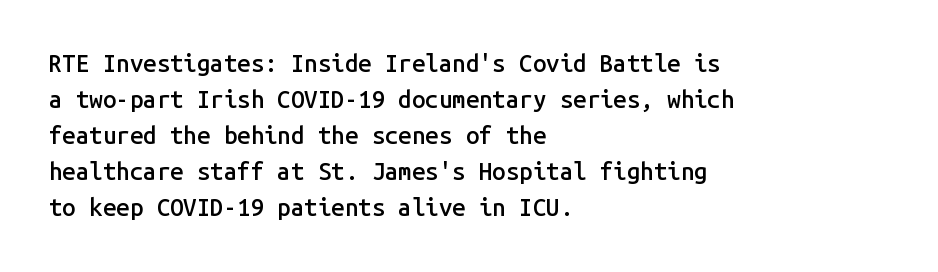
The type is set solid horizontally, with unmodified tracking. The space beneath each line is pristine and unruled. The passage shown stacks its lines at a standard gap. Visually the block forms a straight wall on the left and a jagged coastline on the right. The characters look somewhat weighty, a semibold short of true bold.
